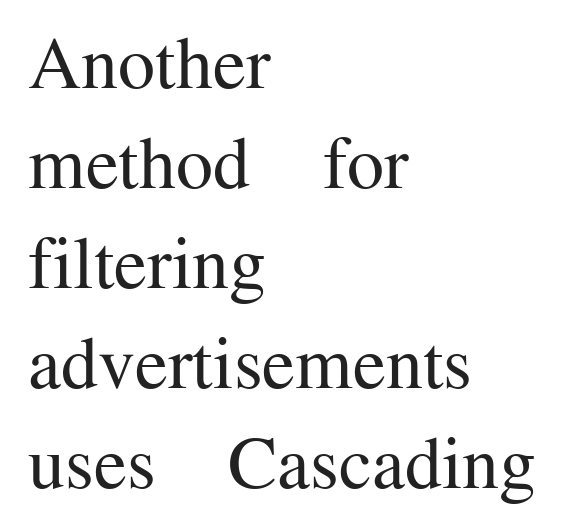
The image shows 74 px regular-weight serif type, upright; set left-aligned, normal line spacing (1.35x), normal letter spacing, not underlined; medium stroke contrast and a medium x-height.
